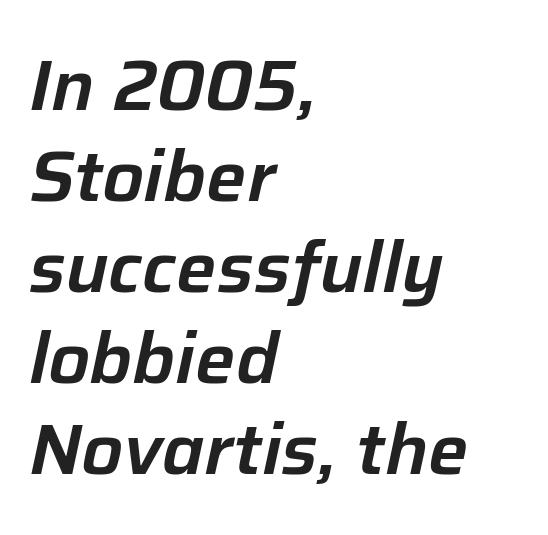
Q: Is the text italic (slanted)? A: Yes, it leans right by about 12 degrees.
Q: Is the text underlined? A: No.
Q: How is the paragraph aligned? A: Left-aligned.
Q: Is the spacing between letters normal or unusually wide? A: Normal.
Q: Is the spacing between lines tight, normal or loose? A: Normal.
Q: Width (condensed, normal, or wide)? A: Normal.
Q: Stroke contrast? A: Low.
Q: x-height? A: Medium.
Q: Monospaced? A: No.
